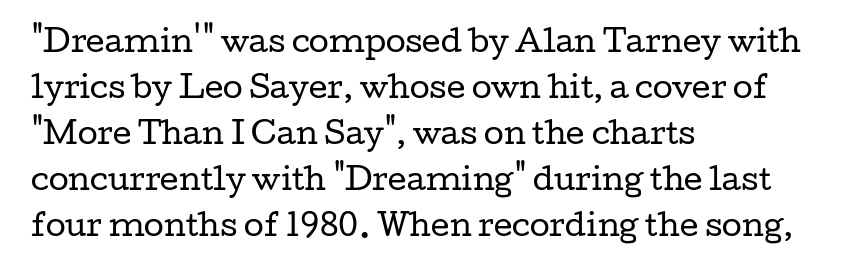
{"serif": "yes", "italic": "no", "bold": "no", "weight": "regular", "width": "wide", "stroke_contrast": "low", "x_height": "medium", "monospaced": "no", "underline": "no", "align": "left", "line_spacing": "normal", "line_spacing_ratio": 1.59, "letter_spacing": "normal", "letter_spacing_em": 0.0, "glyph_px": 29}
